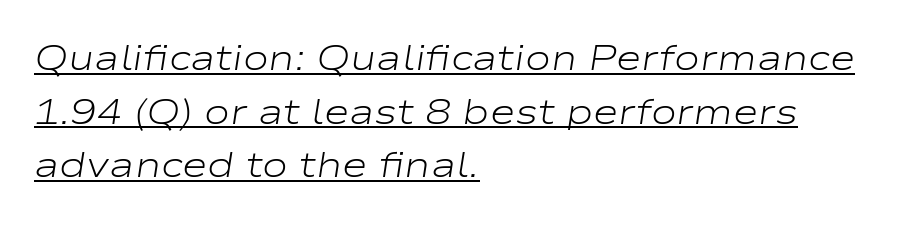
This rendering features underlined lettering. The rag falls on the right side of this text block. Quick note: italic. This sample has the flowing, uneven cadence of proportional lettering. Baseline-to-baseline distance is the conventional proportion of letter height. This rendering leaves character spacing at its baseline value.
